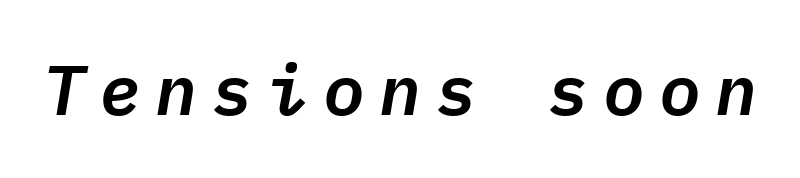
Q: Is the text italic (slanted)? A: Yes, it leans right by about 9 degrees.
Q: Is the text underlined? A: No.
Q: Is the spacing between letters normal or unusually wide? A: Unusually wide.
Q: Width (condensed, normal, or wide)? A: Normal.
Q: Stroke contrast? A: Low.
Q: x-height? A: Medium.
Q: Monospaced? A: Yes.
